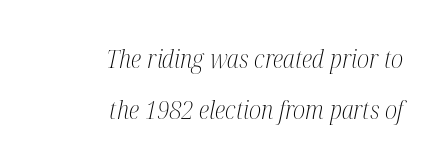
Q: Is the text bold? A: No.
Q: Is the text italic (slanted)? A: Yes, it leans right by about 12 degrees.
Q: Is the text underlined? A: No.
Q: How is the paragraph aligned? A: Right-aligned.
Q: Is the spacing between letters normal or unusually wide? A: Normal.
Q: Is the spacing between lines tight, normal or loose? A: Loose.
